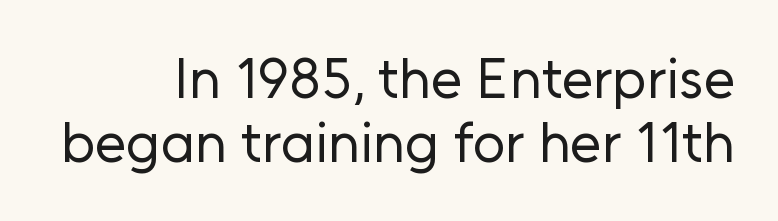
{"serif": "no", "italic": "no", "bold": "no", "weight": "regular", "width": "normal", "stroke_contrast": "low", "x_height": "medium", "monospaced": "no", "underline": "no", "align": "right", "line_spacing": "tight", "line_spacing_ratio": 1.13, "letter_spacing": "normal", "letter_spacing_em": 0.0, "glyph_px": 57}
